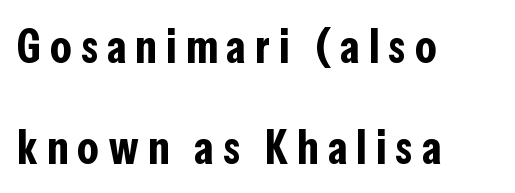
Q: Is the text bold? A: Yes.
Q: Is the text italic (slanted)? A: No, it is upright.
Q: Is the typeface a serif or a sans-serif typeface? A: Sans-serif.
Q: Is the text underlined? A: No.
Q: How is the paragraph aligned? A: Left-aligned.
Q: Is the spacing between lines tight, normal or loose? A: Loose.
Q: Width (condensed, normal, or wide)? A: Condensed.
Q: Stroke contrast? A: Low.
Q: x-height? A: Medium.
Q: Monospaced? A: No.
